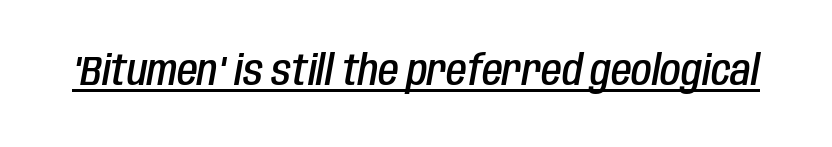
The line texture is even and compact thanks to regular tracking. I'd describe the lettering as semibold — firm but not a full bold. Every character sits at an angle, as italics do. The words here are underlined. You could not count columns in this text — the font is proportionally spaced.
